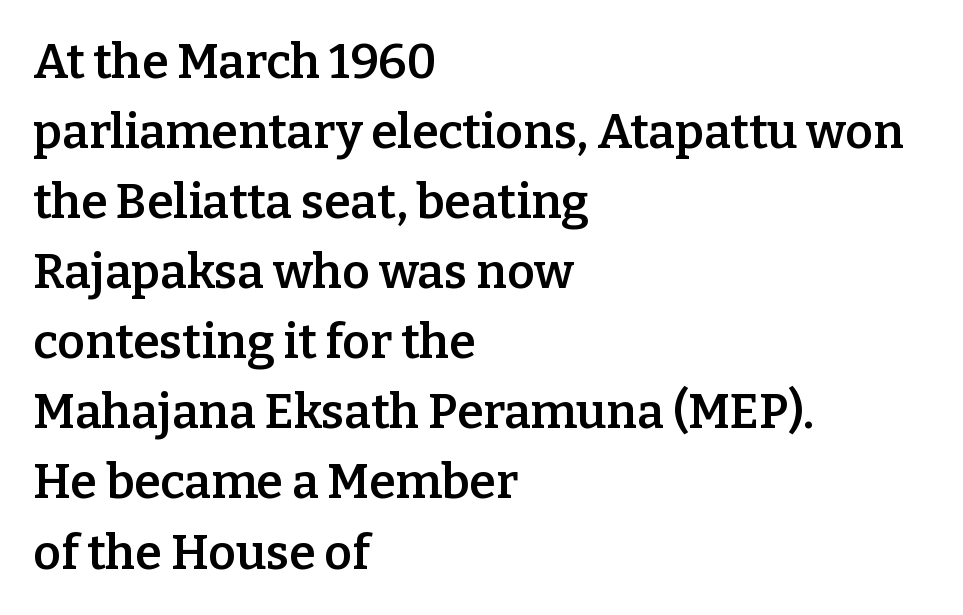
{"serif": "yes", "italic": "no", "bold": "semi", "weight": "semibold", "width": "normal", "stroke_contrast": "low", "x_height": "medium", "monospaced": "no", "underline": "no", "align": "left", "line_spacing": "normal", "line_spacing_ratio": 1.46, "letter_spacing": "normal", "letter_spacing_em": 0.0, "glyph_px": 48}
